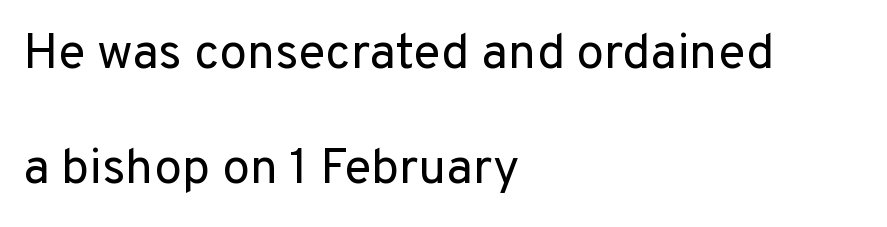
The image shows 50 px regular-weight sans-serif type, upright; set left-aligned, loose line spacing (2.31x), normal letter spacing, not underlined; low stroke contrast and a medium x-height.
